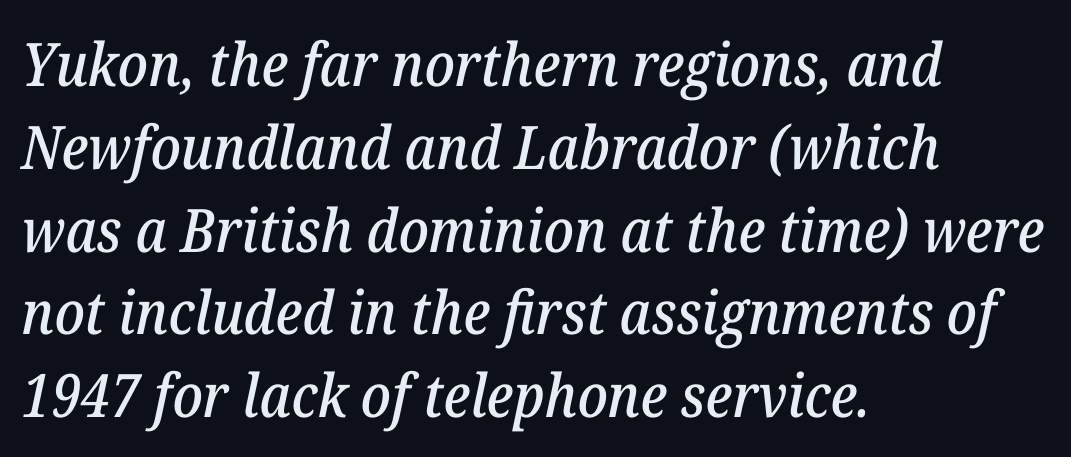
The image shows 60 px serif type, italic (leaning right); set left-aligned, normal line spacing (1.38x), normal letter spacing, not underlined; low stroke contrast and a medium x-height.
